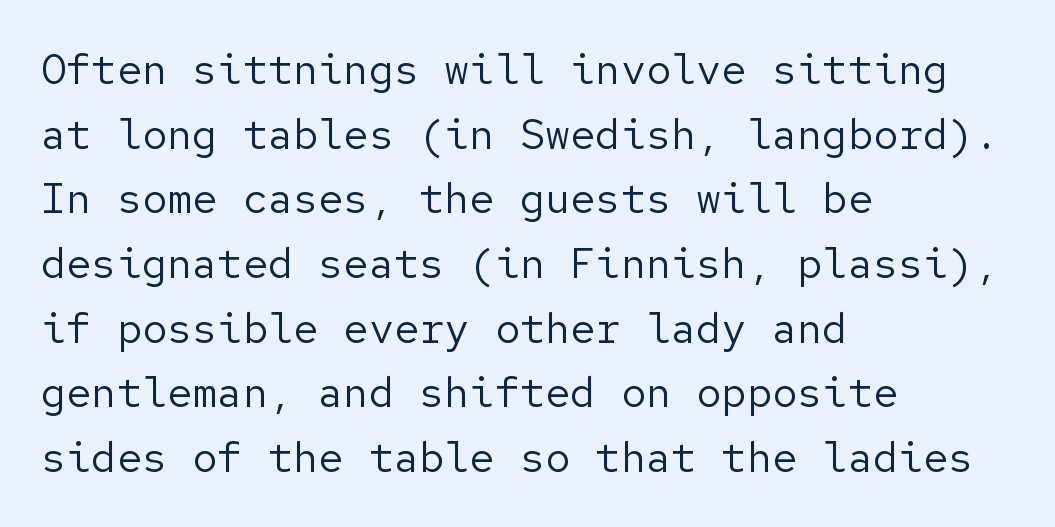
{"serif": "no", "italic": "no", "bold": "no", "weight": "regular", "width": "normal", "stroke_contrast": "low", "x_height": "medium", "underline": "no", "align": "left", "line_spacing": "normal", "line_spacing_ratio": 1.54, "letter_spacing": "normal", "letter_spacing_em": 0.0, "glyph_px": 42}
